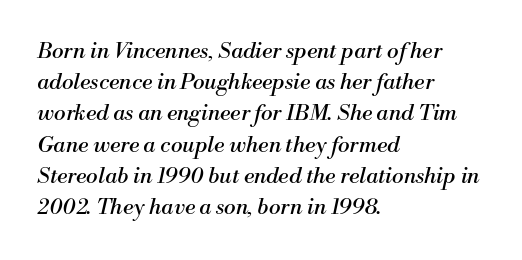
The block of text has a typical density, with ordinary space between rows. Does the lettering tilt? It does — this is italic. The compositor pushed each line to the left boundary. The zone under the glyphs is completely vacant. The passage shown is not bold in any degree.
